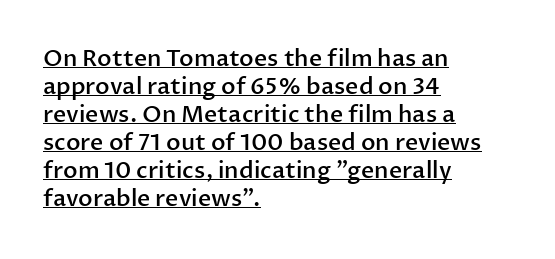
Q: Is the text bold? A: Semi-bold.
Q: Is the text italic (slanted)? A: No, it is upright.
Q: Is the text underlined? A: Yes.
Q: How is the paragraph aligned? A: Left-aligned.
Q: Is the spacing between letters normal or unusually wide? A: Normal.
